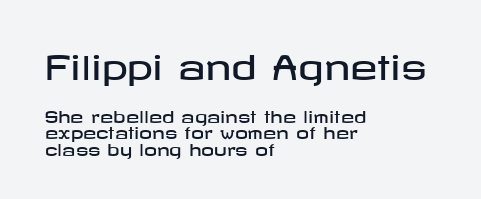
The image shows 33 px wide sans-serif type, upright; set left-aligned, tight line spacing (1.04x), normal letter spacing, not underlined; the first (top) block is 2.06x larger; low stroke contrast and a medium x-height.
